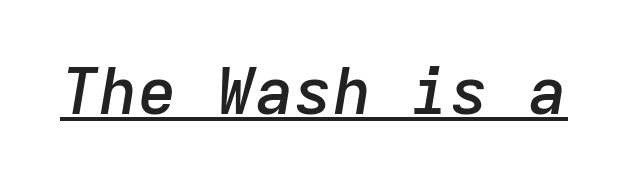
Q: Is the text bold? A: Semi-bold.
Q: Is the text italic (slanted)? A: Yes, it leans right by about 9 degrees.
Q: Is the text underlined? A: Yes.
Q: Is the spacing between letters normal or unusually wide? A: Normal.
Q: Width (condensed, normal, or wide)? A: Normal.
Q: Stroke contrast? A: Low.
Q: x-height? A: Medium.
Q: Monospaced? A: Yes.
